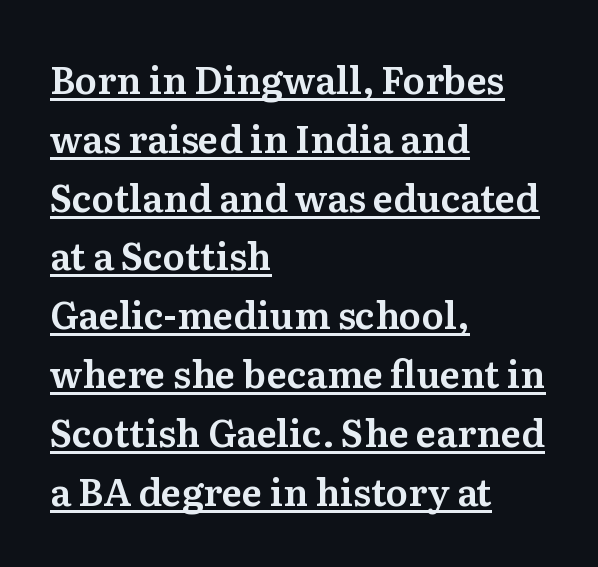
The image shows 37 px serif type, upright; set left-aligned, normal line spacing (1.59x), normal letter spacing, underlined; medium stroke contrast and a medium x-height.
